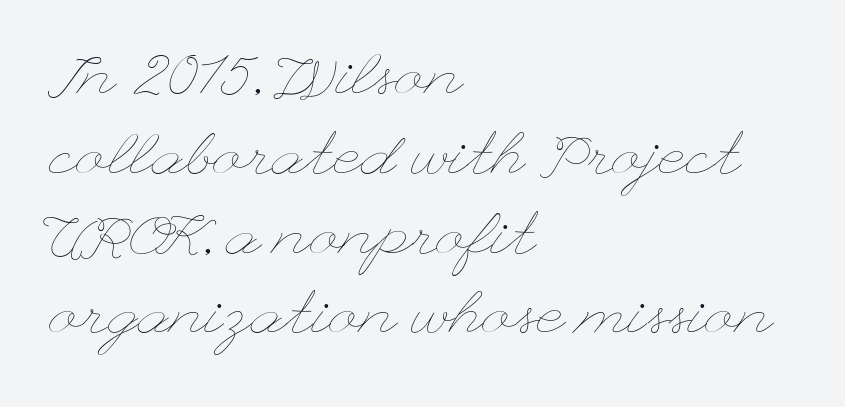
The image shows 60 px thin, wide type; set left-aligned, normal line spacing (1.33x), normal letter spacing, not underlined; low stroke contrast and a small x-height.
